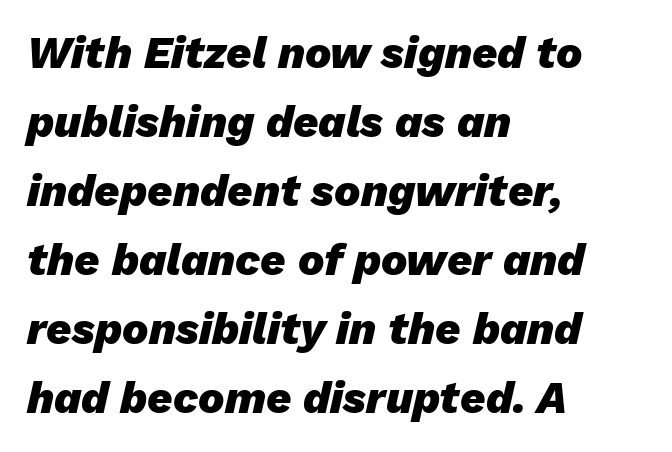
The image shows 44 px heavy type, italic (leaning right); set left-aligned, normal line spacing (1.57x), normal letter spacing, not underlined; low stroke contrast and a medium x-height.
